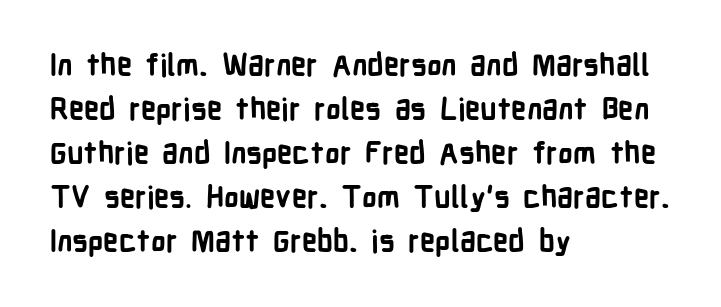
The image shows 30 px bold, condensed sans-serif type, upright; set left-aligned, normal line spacing (1.47x), normal letter spacing, not underlined; low stroke contrast and a medium x-height.
